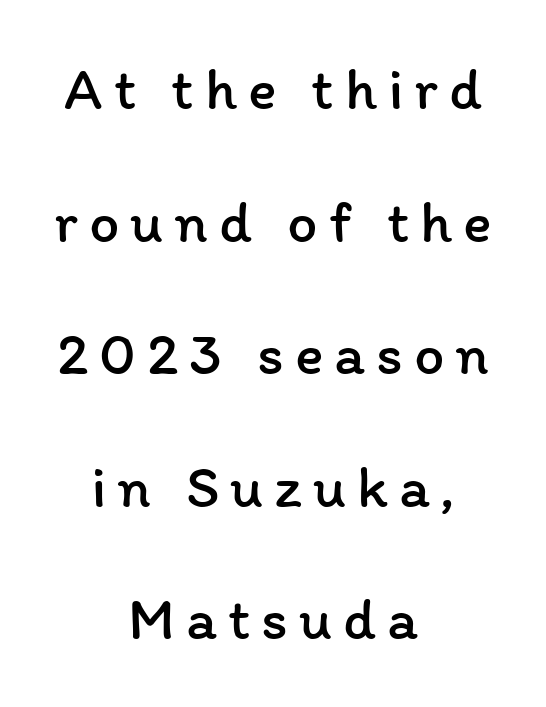
Q: Is the text bold? A: No.
Q: Is the text italic (slanted)? A: No, it is upright.
Q: Is the text underlined? A: No.
Q: How is the paragraph aligned? A: Centered.
Q: Is the spacing between lines tight, normal or loose? A: Loose.
Q: Width (condensed, normal, or wide)? A: Normal.
Q: Stroke contrast? A: Low.
Q: x-height? A: Medium.
Q: Monospaced? A: No.
